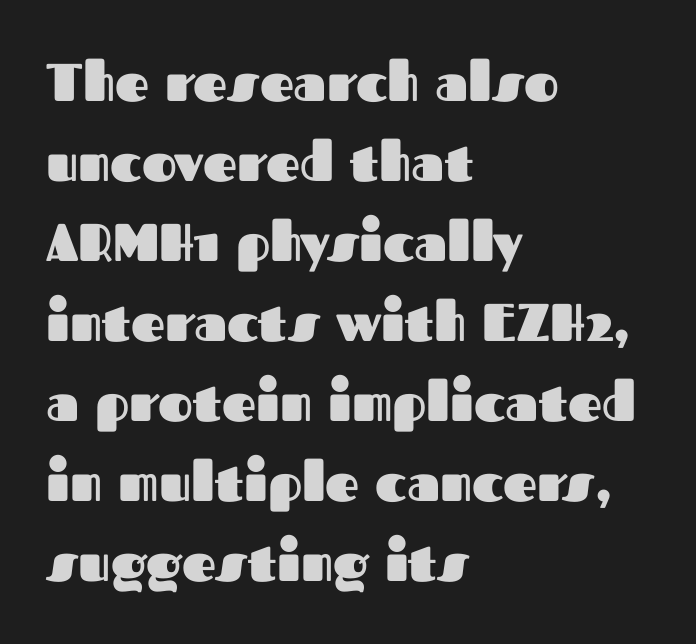
{"serif": "no", "italic": "no", "bold": "yes", "weight": "heavy", "width": "normal", "stroke_contrast": "medium", "x_height": "medium", "monospaced": "no", "underline": "no", "align": "left", "line_spacing": "normal", "line_spacing_ratio": 1.51, "letter_spacing": "normal", "letter_spacing_em": 0.0, "glyph_px": 53}
